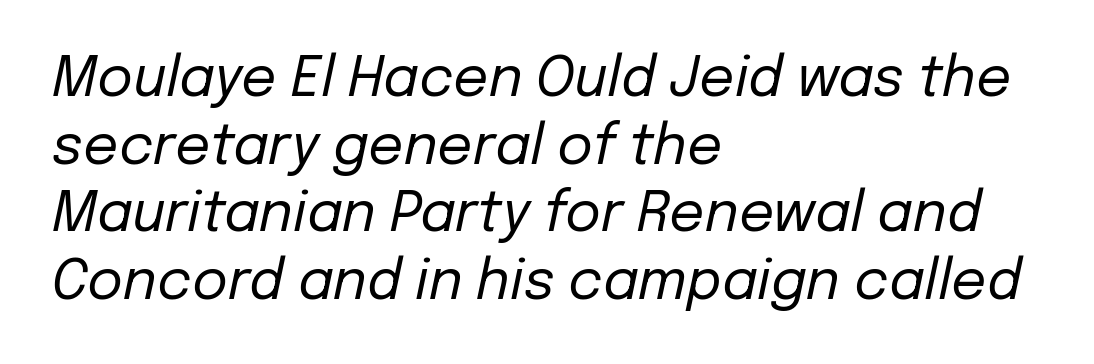
Q: Is the text bold? A: No.
Q: Is the text italic (slanted)? A: Yes, it leans right by about 12 degrees.
Q: Is the text underlined? A: No.
Q: How is the paragraph aligned? A: Left-aligned.
Q: Is the spacing between letters normal or unusually wide? A: Normal.
Q: Width (condensed, normal, or wide)? A: Normal.
Q: Stroke contrast? A: Low.
Q: x-height? A: Medium.
Q: Monospaced? A: No.
